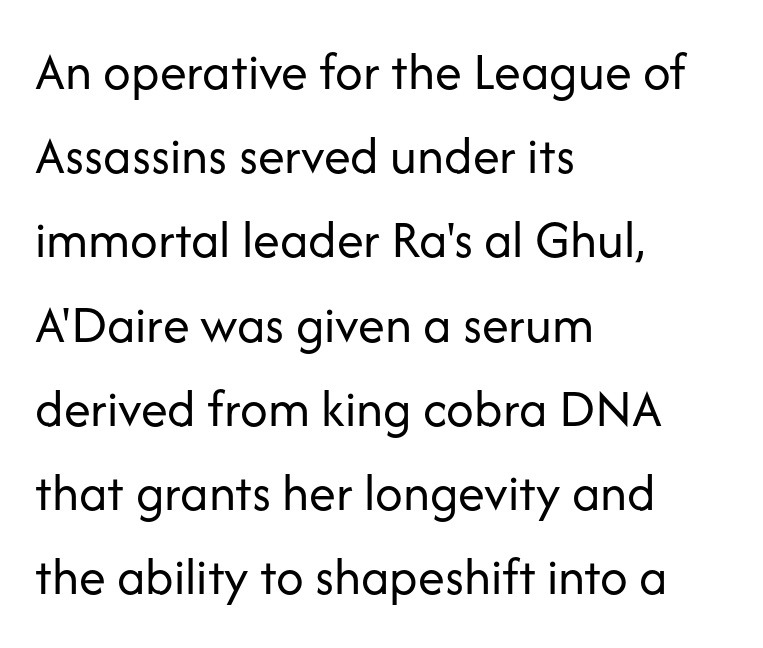
Q: Is the text bold? A: No.
Q: Is the text italic (slanted)? A: No, it is upright.
Q: Is the typeface a serif or a sans-serif typeface? A: Sans-serif.
Q: Is the text underlined? A: No.
Q: How is the paragraph aligned? A: Left-aligned.
Q: Is the spacing between letters normal or unusually wide? A: Normal.
Q: Is the spacing between lines tight, normal or loose? A: Normal.
Q: Width (condensed, normal, or wide)? A: Normal.
Q: Stroke contrast? A: Low.
Q: x-height? A: Medium.
Q: Monospaced? A: No.
